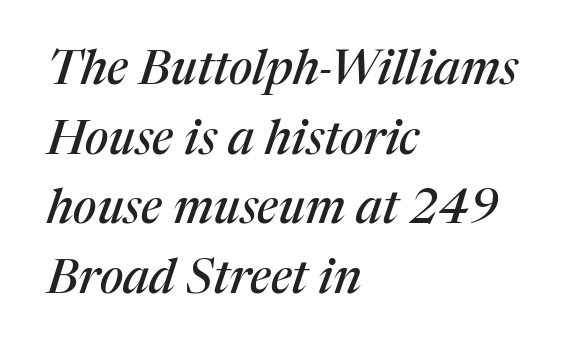
This rendering uses left alignment, leaving the right contour irregular. The passage shown is not underscored anywhere. These lines are rendered in a variable-pitch font. This rendering employs a face with finishing strokes, i.e., a serif. The horizontal fit of the characters is conventional and even.
